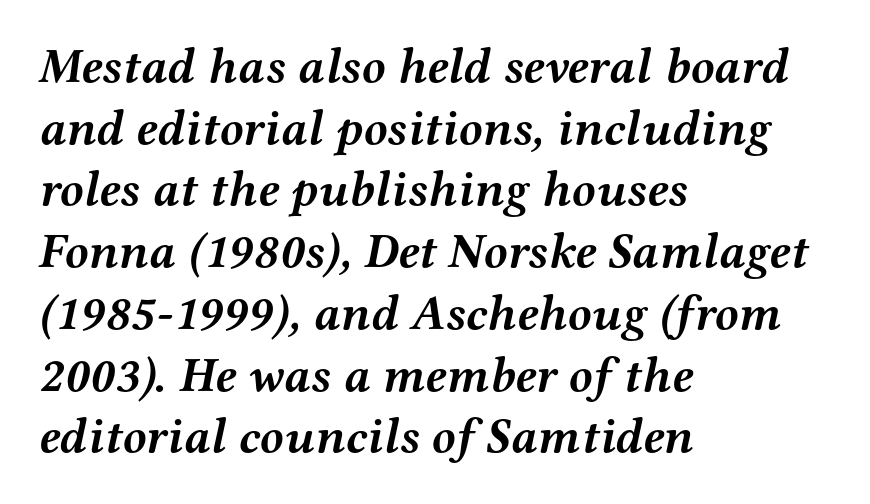
The image shows 49 px semibold, wide serif type, italic (leaning right); set left-aligned, normal line spacing (1.26x), normal letter spacing, not underlined; medium stroke contrast and a medium x-height.
